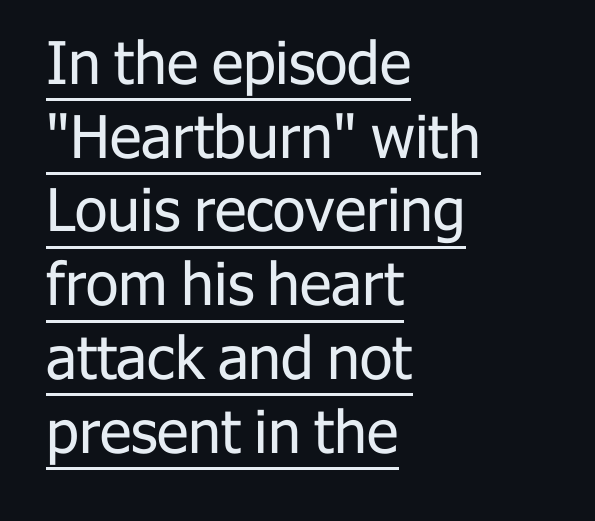
{"serif": "no", "italic": "no", "bold": "no", "weight": "regular", "width": "normal", "stroke_contrast": "low", "x_height": "medium", "monospaced": "no", "underline": "yes", "align": "left", "line_spacing": "normal", "line_spacing_ratio": 1.25, "letter_spacing": "normal", "letter_spacing_em": 0.0, "glyph_px": 59}
